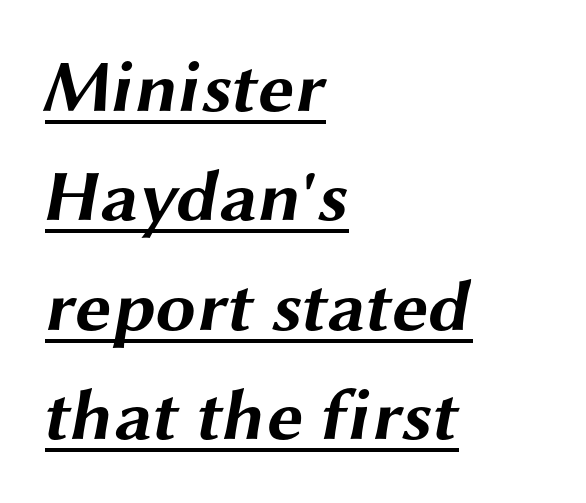
{"serif": "no", "bold": "yes", "weight": "bold", "width": "wide", "stroke_contrast": "medium", "x_height": "medium", "monospaced": "no", "underline": "yes", "align": "left", "line_spacing": "normal", "line_spacing_ratio": 1.5, "letter_spacing": "normal", "letter_spacing_em": 0.0, "glyph_px": 73}
